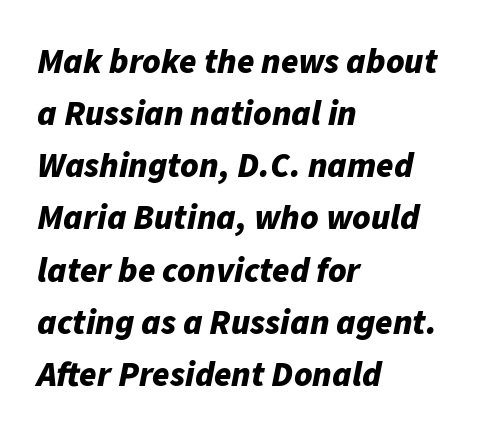
{"italic": "yes", "lean": "right", "slant_degrees": 11, "bold": "yes", "weight": "bold", "width": "normal", "stroke_contrast": "low", "x_height": "medium", "monospaced": "no", "underline": "no", "align": "left", "line_spacing": "normal", "line_spacing_ratio": 1.49, "letter_spacing": "normal", "letter_spacing_em": 0.0, "glyph_px": 35}
